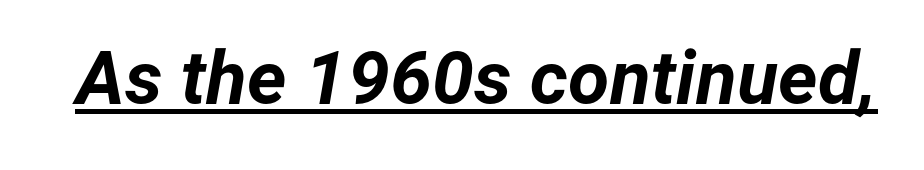
The image shows 75 px bold type, italic (leaning right); set normal letter spacing, underlined; low stroke contrast and a medium x-height.
